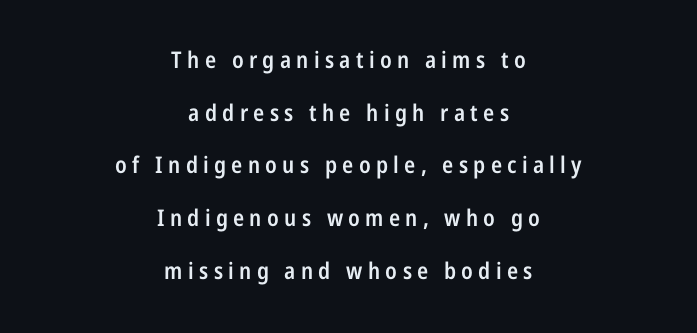
Q: Is the text bold? A: Semi-bold.
Q: Is the text italic (slanted)? A: No, it is upright.
Q: Is the text underlined? A: No.
Q: How is the paragraph aligned? A: Centered.
Q: Is the spacing between letters normal or unusually wide? A: Unusually wide.
Q: Is the spacing between lines tight, normal or loose? A: Loose.
